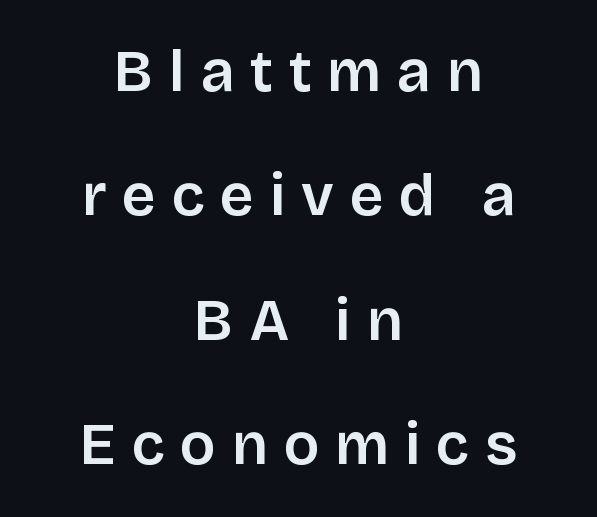
Q: Is the text italic (slanted)? A: No, it is upright.
Q: Is the typeface a serif or a sans-serif typeface? A: Sans-serif.
Q: Is the text underlined? A: No.
Q: How is the paragraph aligned? A: Centered.
Q: Is the spacing between letters normal or unusually wide? A: Unusually wide.
Q: Is the spacing between lines tight, normal or loose? A: Loose.
Q: Width (condensed, normal, or wide)? A: Normal.
Q: Stroke contrast? A: Low.
Q: x-height? A: Large.
Q: Monospaced? A: No.
